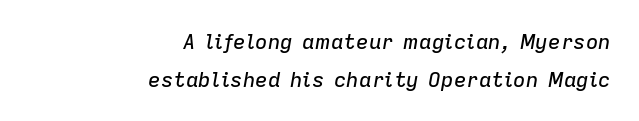
Q: Is the text italic (slanted)? A: Yes, it leans right by about 9 degrees.
Q: Is the text underlined? A: No.
Q: How is the paragraph aligned? A: Right-aligned.
Q: Is the spacing between letters normal or unusually wide? A: Normal.
